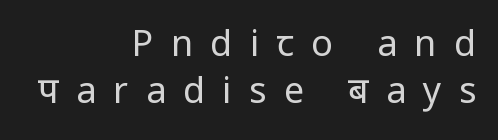
{"serif": "no", "italic": "no", "bold": "no", "weight": "regular", "width": "condensed", "stroke_contrast": "low", "x_height": "large", "monospaced": "no", "underline": "no", "align": "right", "line_spacing": "normal", "line_spacing_ratio": 1.3, "letter_spacing": "wide", "letter_spacing_em": 0.48, "glyph_px": 36}
